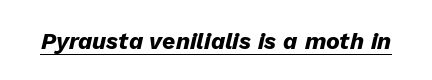
You'd pick this weight for a headline — it's a proper bold. A typesetter would mark this as italic. Compared with undecorated copy, this sample adds a rule below the words. Nothing unusual about the tracking: characters are spaced as the font intends.
